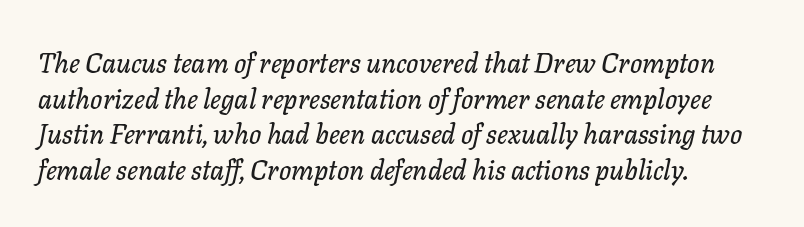
The image shows 27 px text type, italic (leaning right); set left-aligned, normal line spacing (1.32x), normal letter spacing, not underlined.
